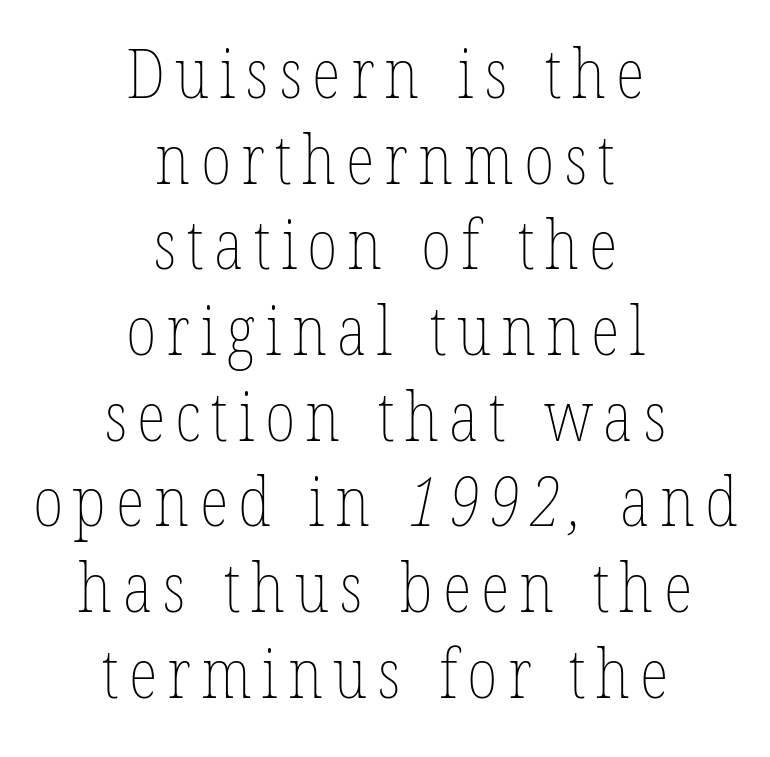
Q: Is the text bold? A: No.
Q: Is the text underlined? A: No.
Q: How is the paragraph aligned? A: Centered.
Q: Is the spacing between lines tight, normal or loose? A: Normal.
Q: Width (condensed, normal, or wide)? A: Condensed.
Q: Stroke contrast? A: Low.
Q: x-height? A: Medium.
Q: Monospaced? A: No.
